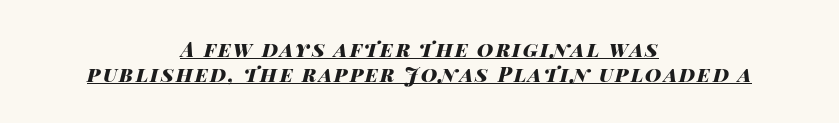
Q: Is the text bold? A: Yes.
Q: Is the text italic (slanted)? A: Yes, it leans right by about 14 degrees.
Q: Is the text underlined? A: Yes.
Q: How is the paragraph aligned? A: Centered.
